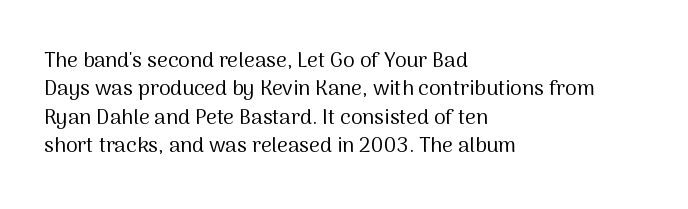
{"italic": "no", "bold": "no", "underline": "no", "align": "left", "line_spacing": "normal", "line_spacing_ratio": 1.35, "letter_spacing": "normal", "letter_spacing_em": 0.0, "glyph_px": 21}
